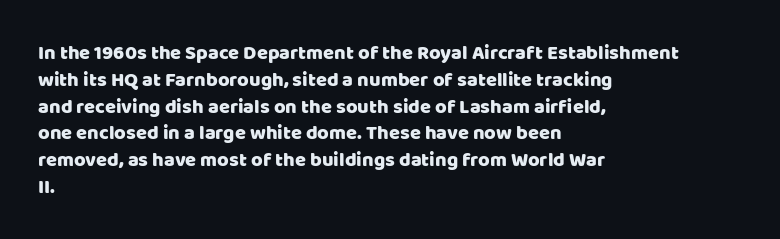
{"italic": "no", "underline": "no", "align": "left", "line_spacing": "normal", "line_spacing_ratio": 1.34, "letter_spacing": "normal", "letter_spacing_em": 0.0, "glyph_px": 20}
